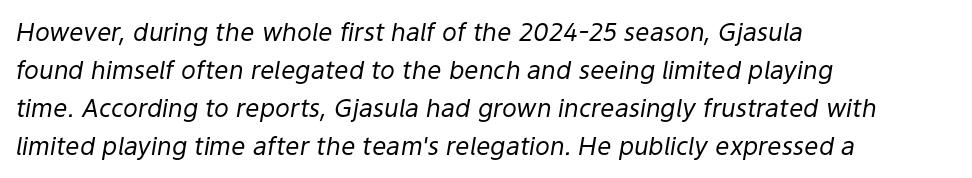
The image shows 25 px text type, italic (leaning right); set left-aligned, normal line spacing (1.52x), normal letter spacing, not underlined.
